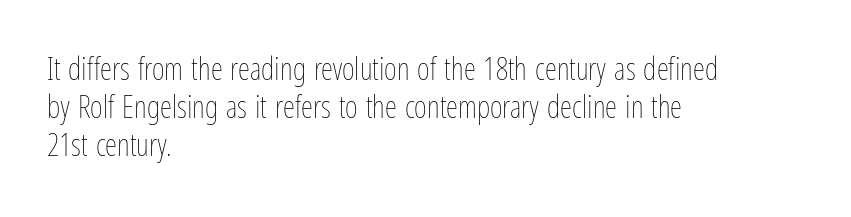
The image shows 31 px thin, condensed type, upright; set left-aligned, line spacing 1.22x, normal letter spacing, not underlined; low stroke contrast and a medium x-height.
